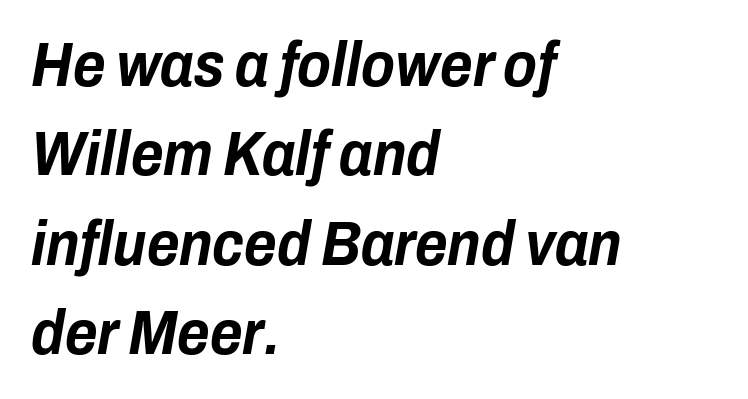
These lines are rendered in a variable-pitch font. In CSS terms this would be text-align: left. The zone under the glyphs is completely vacant. Whoever set this chose a conventional vertical rhythm.
